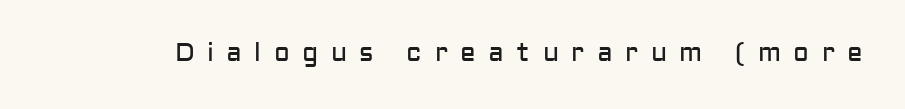
Q: Is the text bold? A: No.
Q: Is the text italic (slanted)? A: No, it is upright.
Q: Is the text underlined? A: No.
Q: Is the spacing between letters normal or unusually wide? A: Unusually wide.
